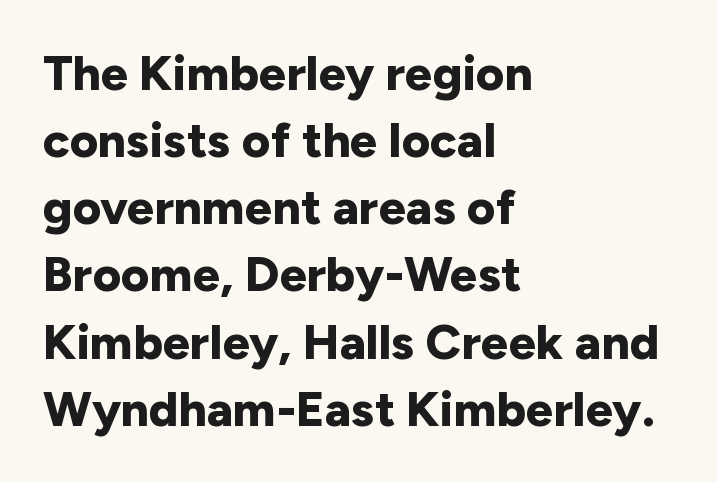
The image shows 49 px bold sans-serif type, upright; set left-aligned, normal line spacing (1.37x), normal letter spacing, not underlined; low stroke contrast and a medium x-height.
